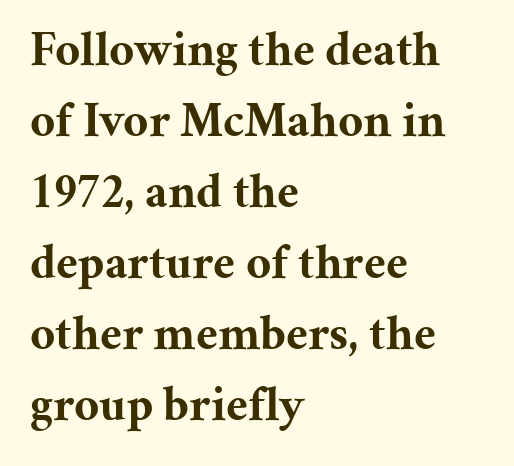
Q: Is the text bold? A: Yes.
Q: Is the text italic (slanted)? A: No, it is upright.
Q: Is the typeface a serif or a sans-serif typeface? A: Serif.
Q: Is the text underlined? A: No.
Q: How is the paragraph aligned? A: Left-aligned.
Q: Is the spacing between letters normal or unusually wide? A: Normal.
Q: Is the spacing between lines tight, normal or loose? A: Normal.
Q: Width (condensed, normal, or wide)? A: Normal.
Q: Stroke contrast? A: Medium.
Q: x-height? A: Medium.
Q: Monospaced? A: No.
